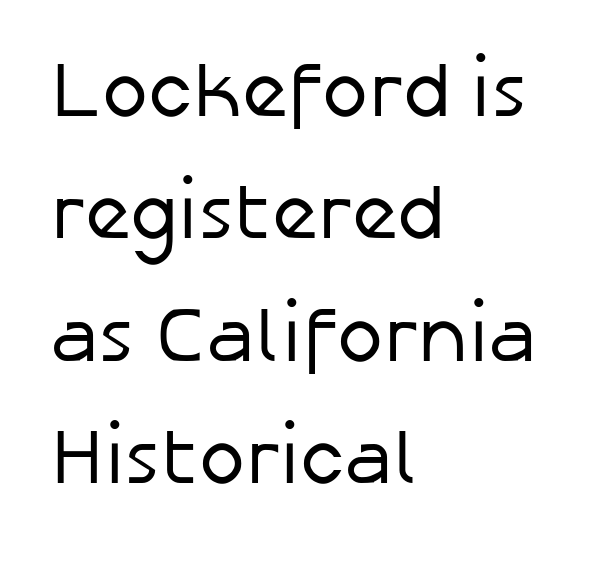
The image shows 78 px regular-weight sans-serif type, upright; set left-aligned, normal line spacing (1.57x), normal letter spacing, not underlined; low stroke contrast and a medium x-height.
